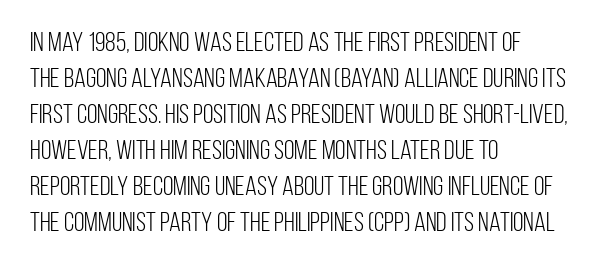
A clean baseline with only descenders dipping below it. The letters stand upright; this is a roman face. The letterforms sit shoulder to shoulder at normal distance. The compositor pushed each line to the left boundary.
